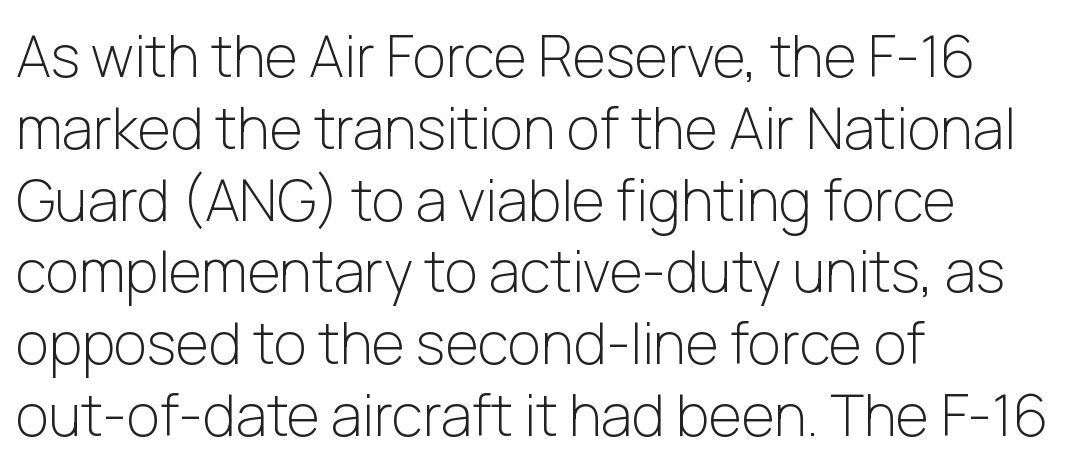
Just letters on the line, the space beneath them empty. The paragraph shown leans on its left margin. Each letter keeps its own natural width here, so spacing adapts to shape. Letter spacing: default. One glance says typical: line gaps are just what's usual.
